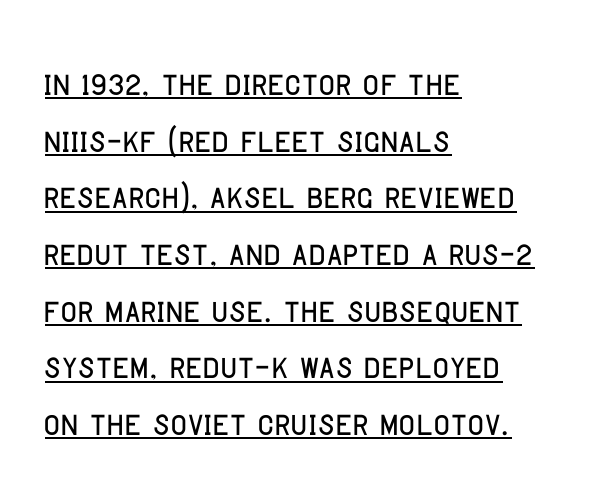
This block has exactly the height ordinary leading produces. How are the letters spaced? Ordinarily, with no added tracking. Every character sits straight up, as roman type does. Somebody hit Ctrl+U on this one — the words are underlined. Short and long lines alike share a common starting point at left. Think of a printed novel: that variable character pitch is what you see here.
